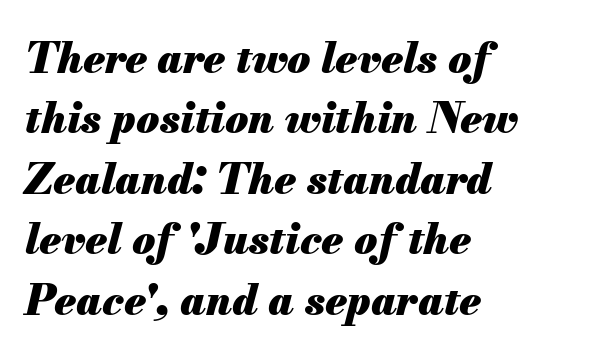
Q: Is the text bold? A: Yes.
Q: Is the text italic (slanted)? A: Yes, it leans right by about 13 degrees.
Q: Is the text underlined? A: No.
Q: How is the paragraph aligned? A: Left-aligned.
Q: Is the spacing between letters normal or unusually wide? A: Normal.
Q: Is the spacing between lines tight, normal or loose? A: Normal.
Q: Width (condensed, normal, or wide)? A: Normal.
Q: Stroke contrast? A: Medium.
Q: x-height? A: Small.
Q: Monospaced? A: No.
